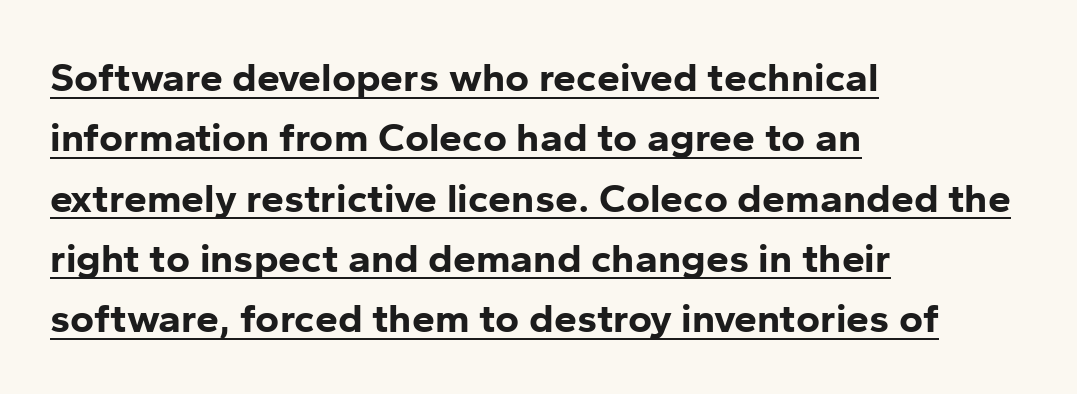
Q: Is the text bold? A: Yes.
Q: Is the text italic (slanted)? A: No, it is upright.
Q: Is the typeface a serif or a sans-serif typeface? A: Sans-serif.
Q: Is the text underlined? A: Yes.
Q: How is the paragraph aligned? A: Left-aligned.
Q: Is the spacing between letters normal or unusually wide? A: Normal.
Q: Is the spacing between lines tight, normal or loose? A: Normal.
Q: Width (condensed, normal, or wide)? A: Normal.
Q: Stroke contrast? A: Low.
Q: x-height? A: Medium.
Q: Monospaced? A: No.
